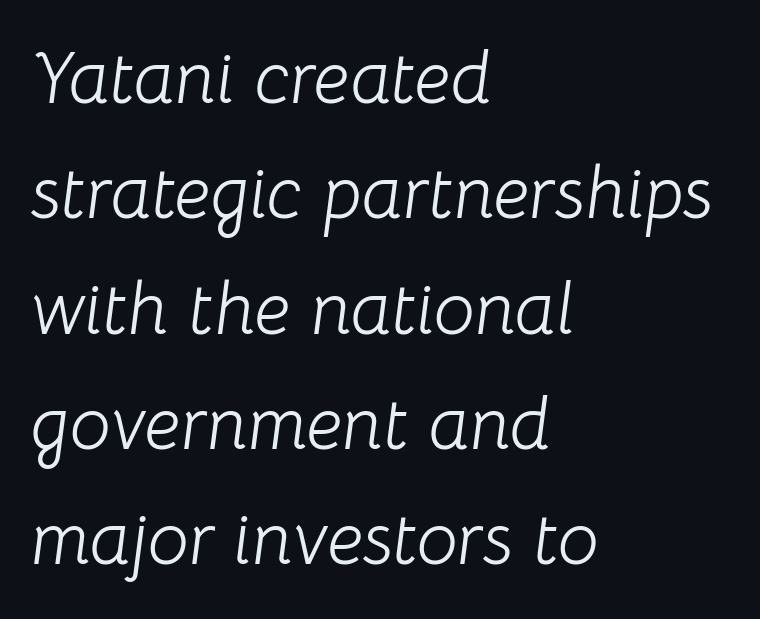
{"italic": "yes", "lean": "right", "slant_degrees": 8, "bold": "no", "weight": "light", "width": "normal", "stroke_contrast": "low", "x_height": "medium", "monospaced": "no", "underline": "no", "align": "left", "line_spacing": "normal", "line_spacing_ratio": 1.58, "letter_spacing": "normal", "letter_spacing_em": 0.0, "glyph_px": 73}
